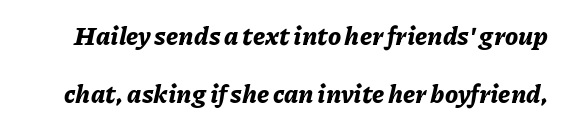
The image shows 26 px bold type, italic (leaning right); set loose line spacing (2.25x), normal letter spacing, not underlined.
